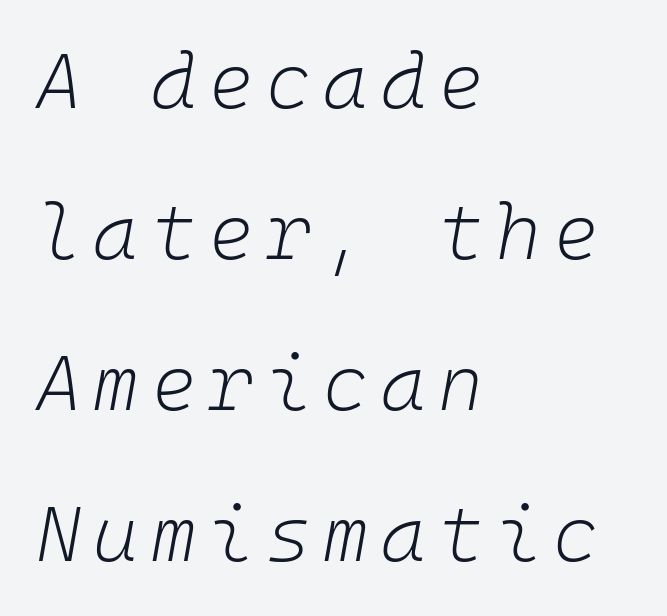
Q: Is the text bold? A: No.
Q: Is the text italic (slanted)? A: Yes, it leans right by about 10 degrees.
Q: Is the text underlined? A: No.
Q: How is the paragraph aligned? A: Left-aligned.
Q: Is the spacing between lines tight, normal or loose? A: Loose.
Q: Width (condensed, normal, or wide)? A: Normal.
Q: Stroke contrast? A: Low.
Q: x-height? A: Medium.
Q: Monospaced? A: Yes.
